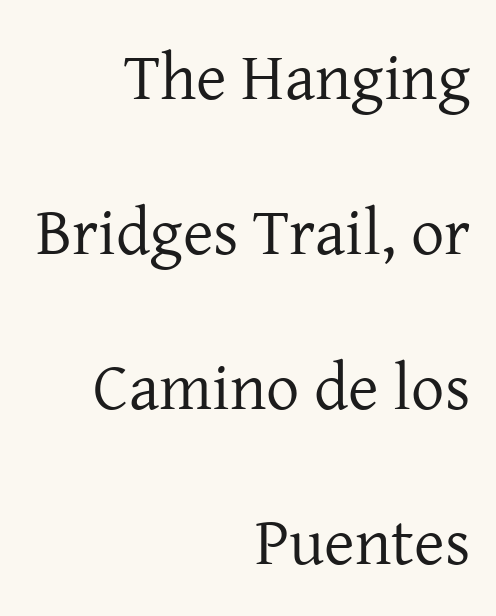
{"serif": "yes", "italic": "no", "bold": "no", "weight": "regular", "width": "normal", "stroke_contrast": "low", "x_height": "medium", "monospaced": "no", "underline": "no", "align": "right", "line_spacing": "loose", "line_spacing_ratio": 2.35, "letter_spacing": "normal", "letter_spacing_em": 0.0, "glyph_px": 66}
